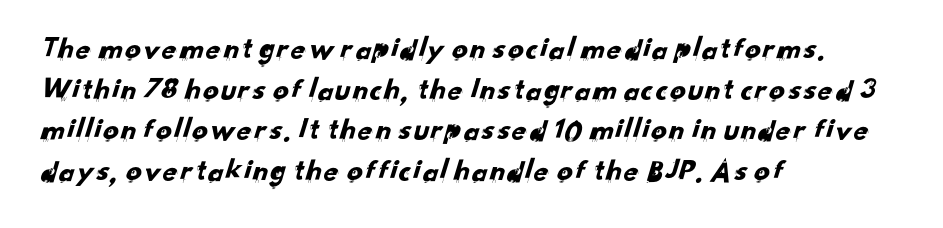
The image shows 31 px sans-serif type; set left-aligned, normal line spacing (1.31x), normal letter spacing, not underlined; low stroke contrast and a small x-height.
